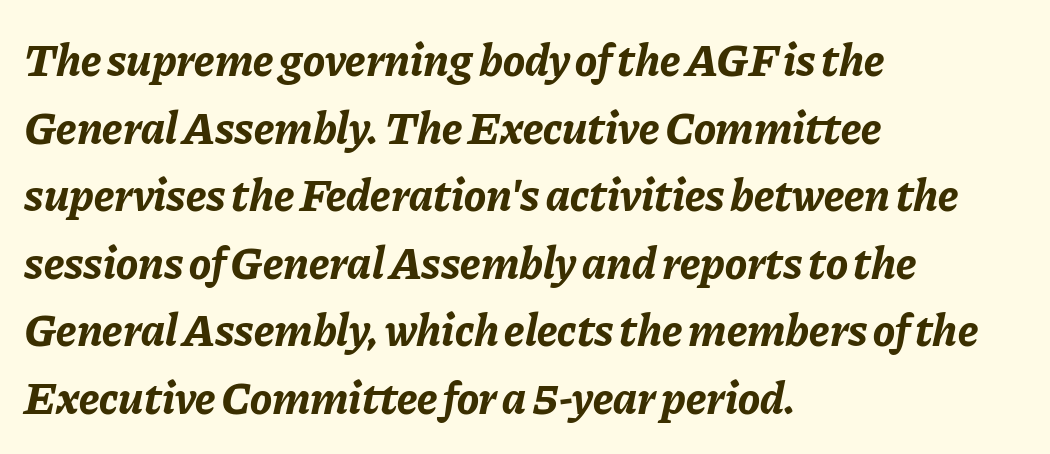
The image shows 46 px bold type, italic (leaning right); set left-aligned, normal line spacing (1.47x), normal letter spacing, not underlined; low stroke contrast and a medium x-height.
